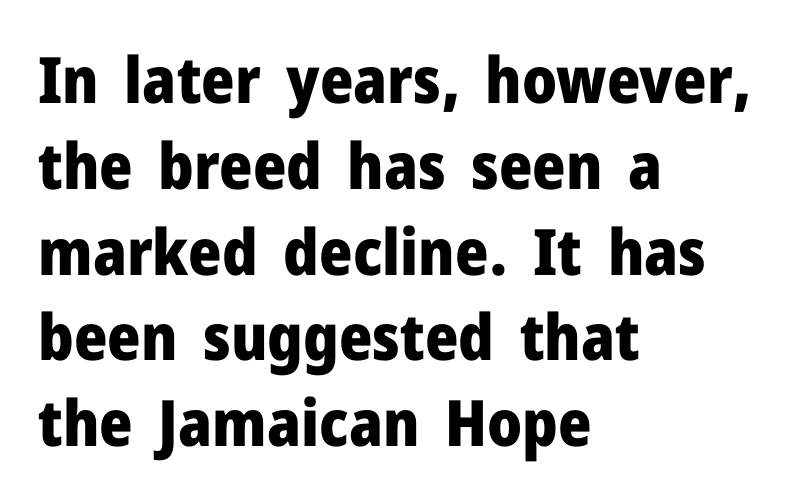
The image shows 64 px heavy sans-serif type, upright; set left-aligned, normal line spacing (1.34x), normal letter spacing, not underlined; low stroke contrast and a medium x-height.
